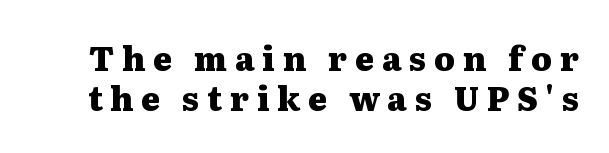
It's the straight-up-and-down kind of type. The strokes are fattened all the way to bold. You could not count columns in this text — the font is proportionally spaced. Clear beneath every line of the passage. Typographically, this falls in the serif category.
